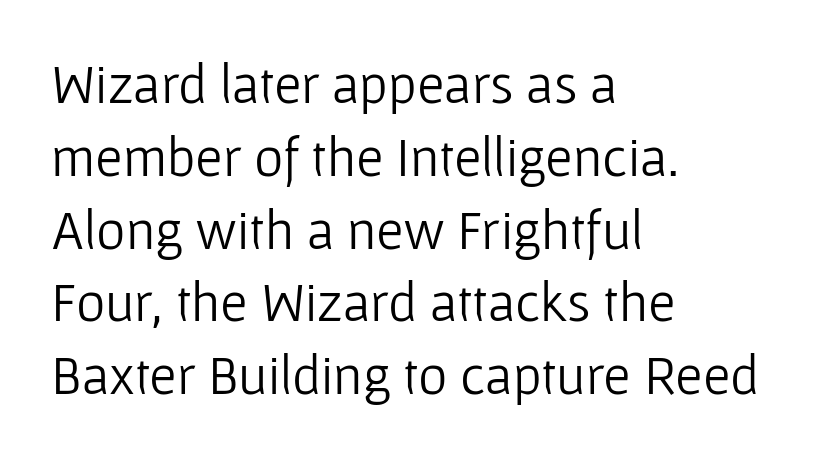
{"serif": "no", "italic": "no", "bold": "no", "weight": "light", "width": "normal", "stroke_contrast": "low", "x_height": "medium", "monospaced": "no", "underline": "no", "align": "left", "line_spacing": "normal", "line_spacing_ratio": 1.3, "letter_spacing": "normal", "letter_spacing_em": 0.0, "glyph_px": 56}
